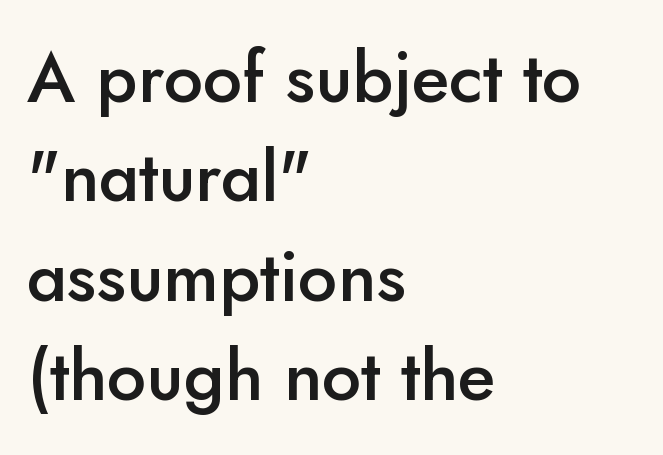
{"serif": "no", "italic": "no", "bold": "semi", "weight": "semibold", "width": "normal", "stroke_contrast": "low", "x_height": "small", "monospaced": "no", "underline": "no", "align": "left", "line_spacing": "normal", "line_spacing_ratio": 1.42, "letter_spacing": "normal", "letter_spacing_em": 0.0, "glyph_px": 70}
